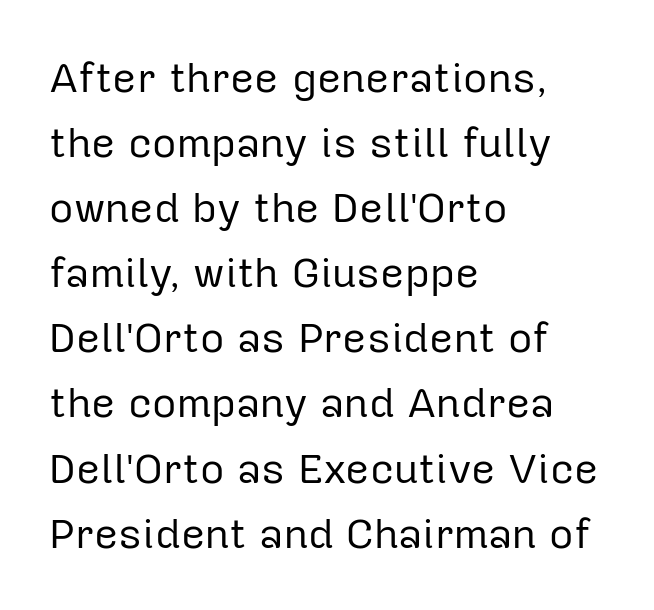
Q: Is the text bold? A: No.
Q: Is the text italic (slanted)? A: No, it is upright.
Q: Is the typeface a serif or a sans-serif typeface? A: Sans-serif.
Q: Is the text underlined? A: No.
Q: How is the paragraph aligned? A: Left-aligned.
Q: Is the spacing between letters normal or unusually wide? A: Normal.
Q: Is the spacing between lines tight, normal or loose? A: Normal.
Q: Width (condensed, normal, or wide)? A: Normal.
Q: Stroke contrast? A: Low.
Q: x-height? A: Medium.
Q: Monospaced? A: No.
